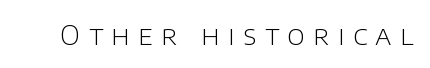
{"italic": "no", "bold": "no", "underline": "no", "letter_spacing": "wide", "letter_spacing_em": 0.31, "glyph_px": 27}
